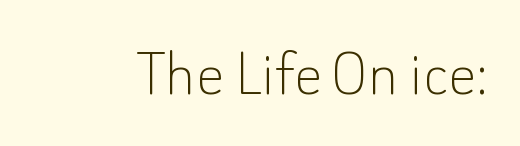
{"serif": "no", "italic": "no", "bold": "no", "weight": "thin", "width": "normal", "stroke_contrast": "low", "x_height": "small", "monospaced": "no", "underline": "no", "letter_spacing": "normal", "letter_spacing_em": 0.0, "glyph_px": 70}
